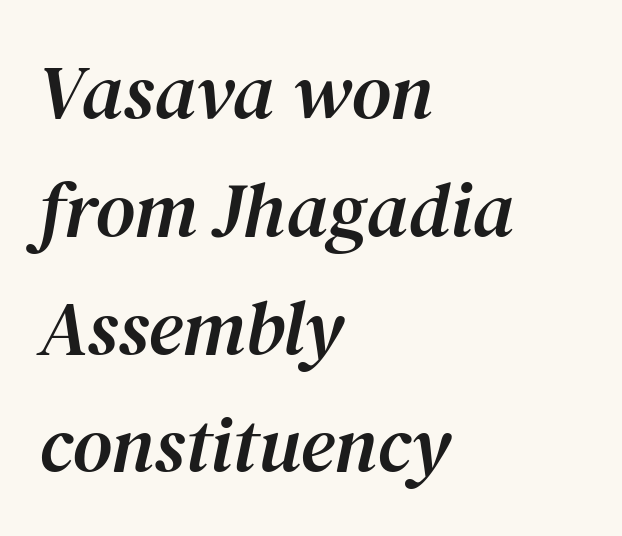
Q: Is the text italic (slanted)? A: Yes, it leans right by about 12 degrees.
Q: Is the typeface a serif or a sans-serif typeface? A: Serif.
Q: Is the text underlined? A: No.
Q: How is the paragraph aligned? A: Left-aligned.
Q: Is the spacing between letters normal or unusually wide? A: Normal.
Q: Is the spacing between lines tight, normal or loose? A: Normal.
Q: Width (condensed, normal, or wide)? A: Normal.
Q: Stroke contrast? A: Medium.
Q: x-height? A: Medium.
Q: Monospaced? A: No.
